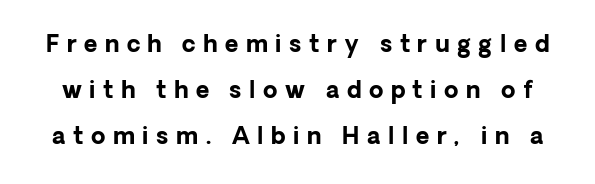
Q: Is the text bold? A: Yes.
Q: Is the text italic (slanted)? A: No, it is upright.
Q: Is the text underlined? A: No.
Q: Is the spacing between letters normal or unusually wide? A: Unusually wide.
Q: Is the spacing between lines tight, normal or loose? A: Loose.
